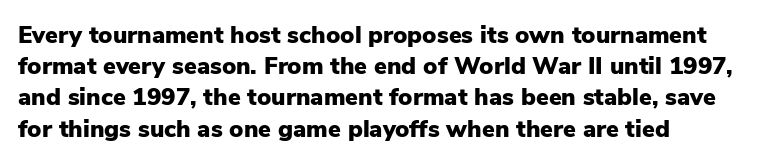
{"italic": "no", "bold": "yes", "underline": "no", "line_spacing": "normal", "line_spacing_ratio": 1.3, "letter_spacing": "normal", "letter_spacing_em": 0.0, "glyph_px": 24}
